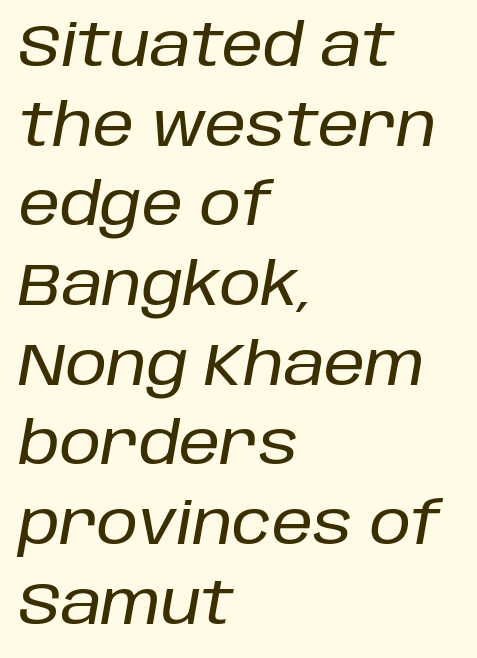
The image shows 59 px text type, italic (leaning right); set left-aligned, normal line spacing (1.35x), normal letter spacing, not underlined; low stroke contrast and a large x-height.
